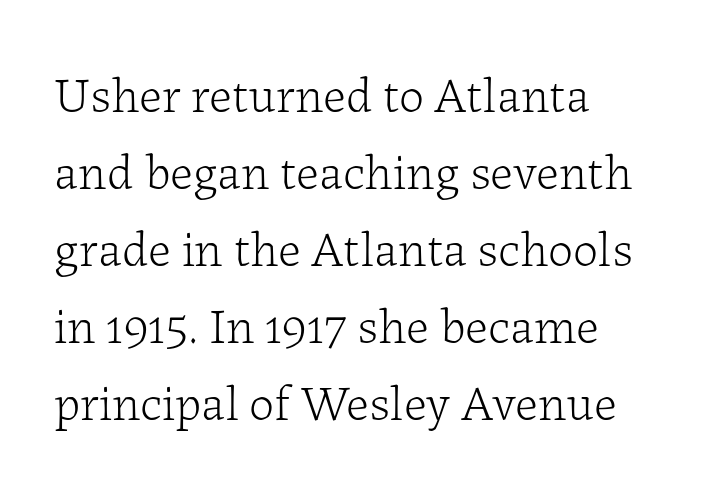
You could call the tracking neutral — neither tight nor loose. Clear beneath every line of the passage. Typographically, this falls in the serif category. One glance says typical: line gaps are just what's usual. The lettering holds an erect, upright posture throughout.
